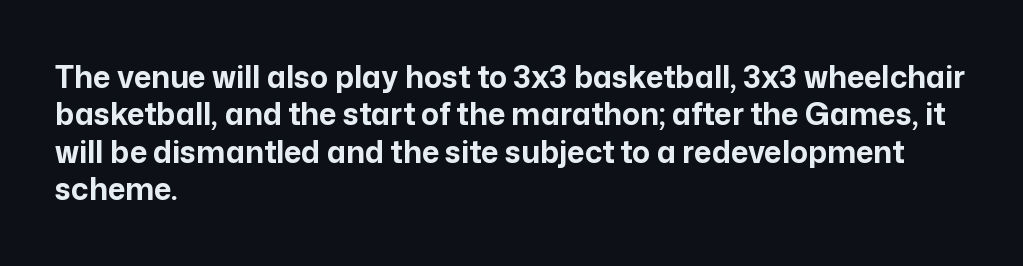
The image shows 30 px bold sans-serif type, upright; set left-aligned, normal line spacing (1.25x), normal letter spacing, not underlined; low stroke contrast and a medium x-height.
